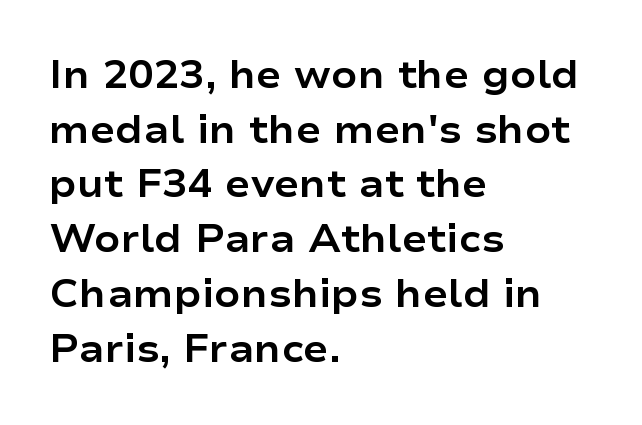
This sample uses a sans-serif face. You could not count columns in this text — the font is proportionally spaced. Plain, unruled lines of type. Regular leading.
